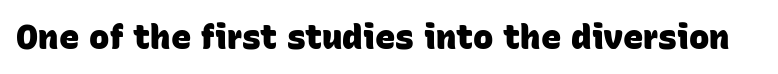
The strip under each line holds only bare page. The face used here has the dense, thick strokes of a bold. Glyph-to-glyph distance matches everyday printed text. Spacing verdict: proportional, widths tailored to each character. Nope, no serifs anywhere on these letters.
